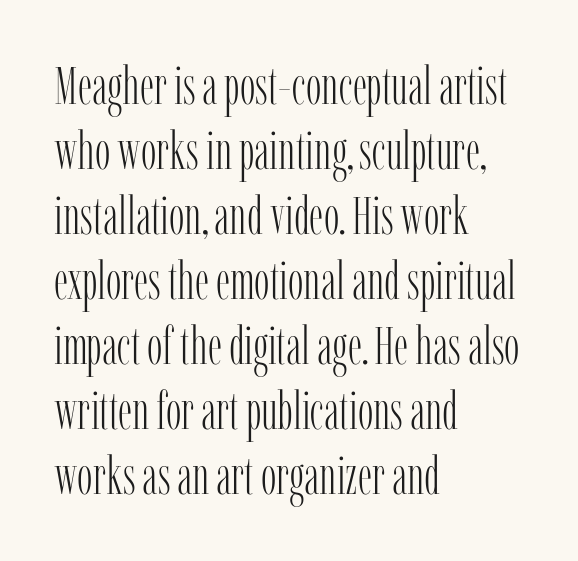
Q: Is the text bold? A: No.
Q: Is the text italic (slanted)? A: No, it is upright.
Q: Is the typeface a serif or a sans-serif typeface? A: Serif.
Q: Is the text underlined? A: No.
Q: How is the paragraph aligned? A: Left-aligned.
Q: Is the spacing between letters normal or unusually wide? A: Normal.
Q: Is the spacing between lines tight, normal or loose? A: Normal.
Q: Width (condensed, normal, or wide)? A: Condensed.
Q: Stroke contrast? A: Low.
Q: x-height? A: Medium.
Q: Monospaced? A: No.
